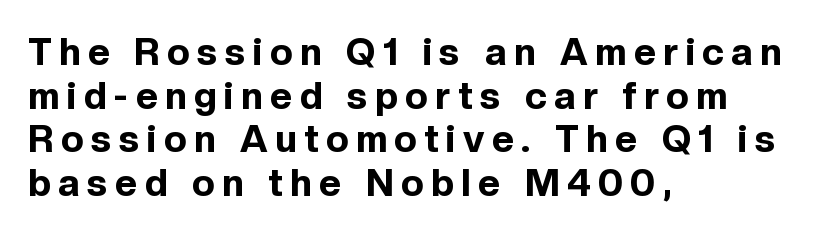
{"serif": "no", "italic": "no", "bold": "yes", "weight": "bold", "width": "normal", "x_height": "medium", "monospaced": "no", "underline": "no", "align": "left", "line_spacing": "tight", "line_spacing_ratio": 1.15, "letter_spacing": "wide", "letter_spacing_em": 0.2, "glyph_px": 38}
